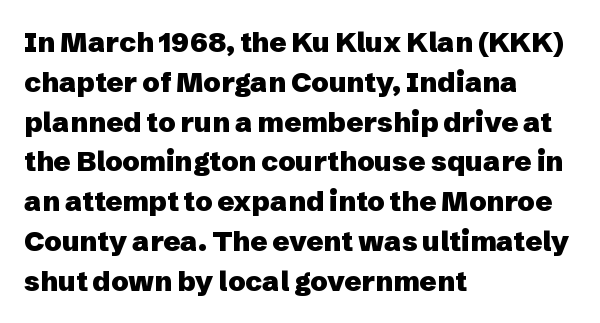
The axis of the letterforms is exactly vertical. The designer left line spacing at the default. No extra tracking has been applied to these lines. A full-strength bold gives these letters their thick strokes. These lines stack with their left ends in a neat column.
